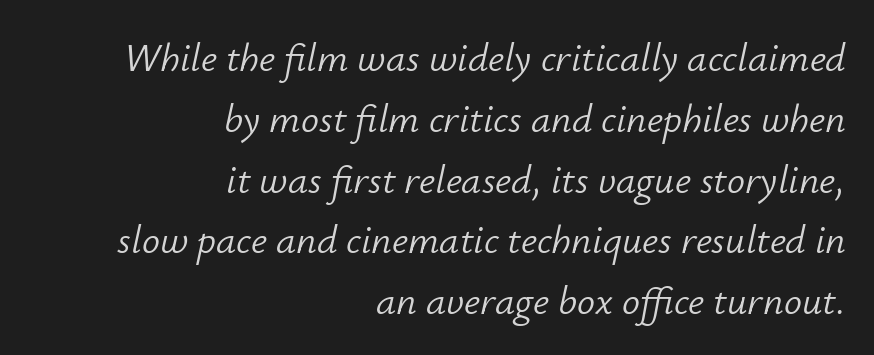
Q: Is the text bold? A: No.
Q: Is the text italic (slanted)? A: Yes, it leans right by about 12 degrees.
Q: Is the text underlined? A: No.
Q: How is the paragraph aligned? A: Right-aligned.
Q: Is the spacing between letters normal or unusually wide? A: Normal.
Q: Is the spacing between lines tight, normal or loose? A: Normal.
Q: Width (condensed, normal, or wide)? A: Normal.
Q: Stroke contrast? A: Low.
Q: x-height? A: Small.
Q: Monospaced? A: No.
